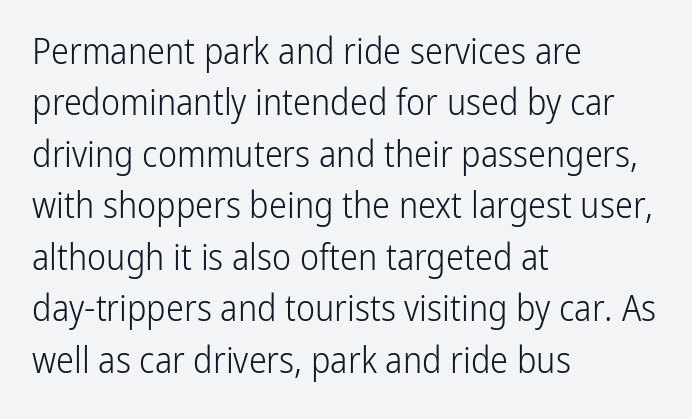
The image shows 36 px light, condensed sans-serif type, upright; set left-aligned, normal line spacing (1.43x), normal letter spacing, not underlined; low stroke contrast and a medium x-height.
